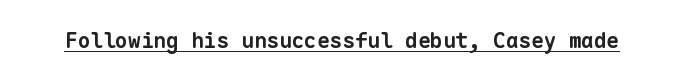
{"bold": "yes", "underline": "yes", "letter_spacing": "normal", "letter_spacing_em": 0.0, "glyph_px": 21}
